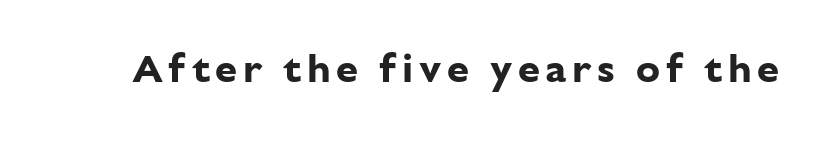
{"serif": "no", "italic": "no", "bold": "yes", "weight": "bold", "width": "normal", "stroke_contrast": "low", "x_height": "medium", "monospaced": "no", "underline": "no", "glyph_px": 40}
